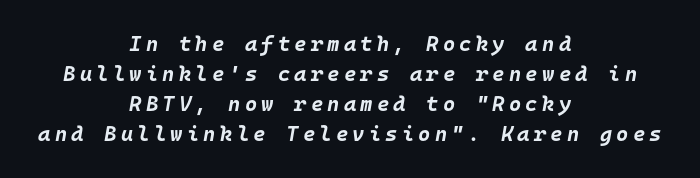
The image shows 21 px bold type, italic (leaning right); set centered, normal line spacing (1.43x), unusually wide letter spacing (+0.2 em), not underlined.
